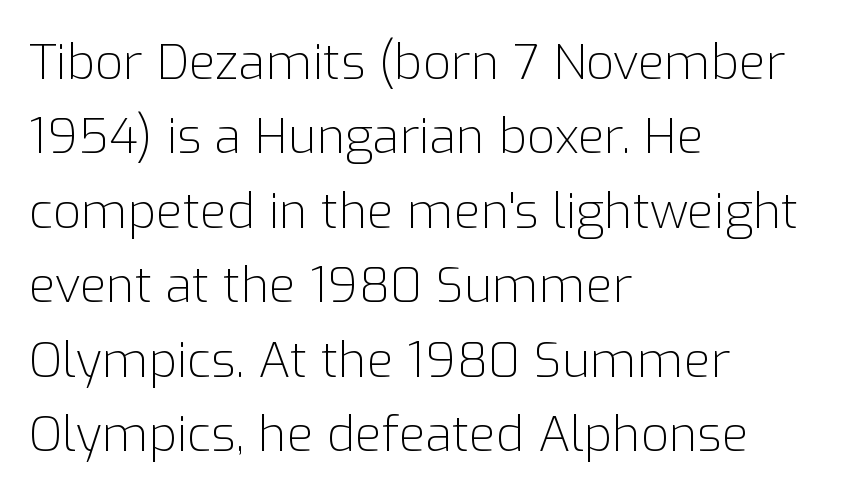
{"serif": "no", "italic": "no", "bold": "no", "weight": "light", "width": "normal", "stroke_contrast": "low", "x_height": "medium", "monospaced": "no", "underline": "no", "align": "left", "line_spacing": "normal", "line_spacing_ratio": 1.52, "letter_spacing": "normal", "letter_spacing_em": 0.0, "glyph_px": 49}
